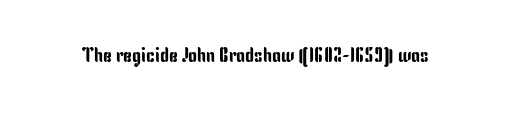
Q: Is the text italic (slanted)? A: No, it is upright.
Q: Is the text underlined? A: No.
Q: Is the spacing between letters normal or unusually wide? A: Normal.
